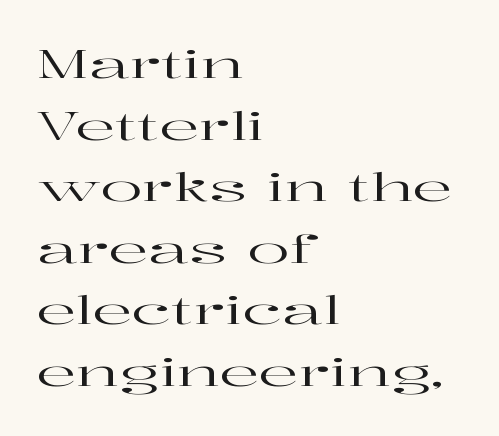
{"serif": "yes", "italic": "no", "width": "wide", "stroke_contrast": "high", "x_height": "medium", "monospaced": "no", "underline": "no", "align": "left", "line_spacing": "normal", "line_spacing_ratio": 1.58, "letter_spacing": "normal", "letter_spacing_em": 0.0, "glyph_px": 39}
